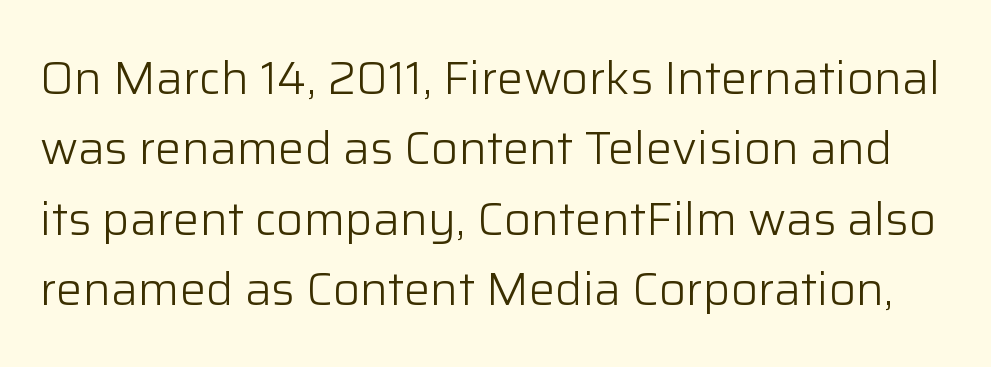
The image shows 47 px light sans-serif type, upright; set normal line spacing (1.5x), normal letter spacing, not underlined; low stroke contrast and a medium x-height.
